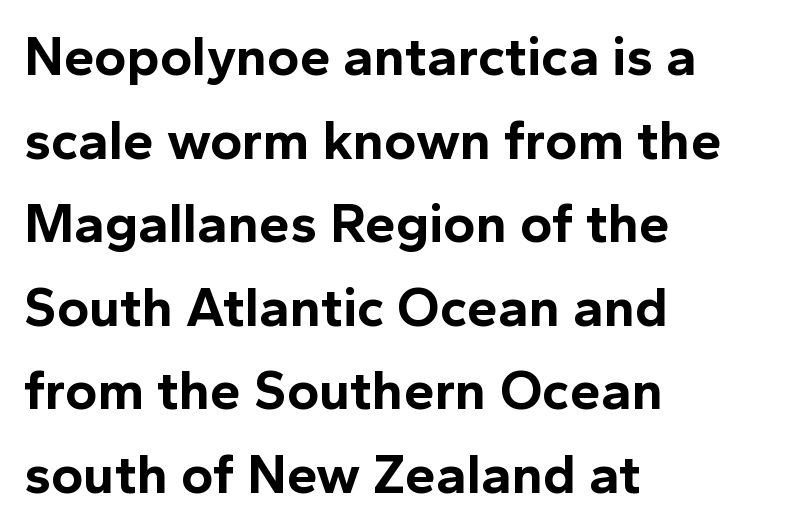
This rendering uses left alignment, leaving the right contour irregular. The typesetting leans heavy: a genuine bold. A clean baseline with only descenders dipping below it. No italicization has been applied; the sample stays upright.
